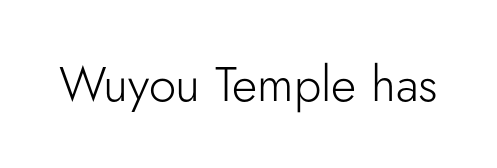
Q: Is the text bold? A: No.
Q: Is the text italic (slanted)? A: No, it is upright.
Q: Is the typeface a serif or a sans-serif typeface? A: Sans-serif.
Q: Is the text underlined? A: No.
Q: Is the spacing between letters normal or unusually wide? A: Normal.
Q: Width (condensed, normal, or wide)? A: Normal.
Q: Stroke contrast? A: Low.
Q: x-height? A: Small.
Q: Monospaced? A: No.
